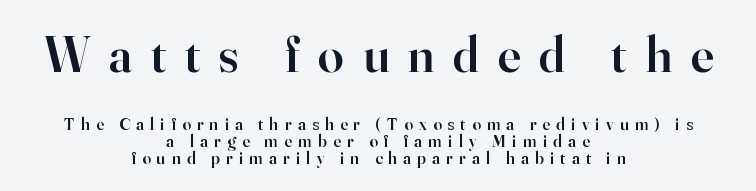
Anything drawn beneath the words? Only blank space. Is the letter spacing exaggerated? Yes — the characters are pushed far apart. How would I describe the line gaps? Narrow and economical. The compositor balanced each line on the midline. Think of a printed novel: that variable character pitch is what you see here. The specimen reads as upright at a glance.
